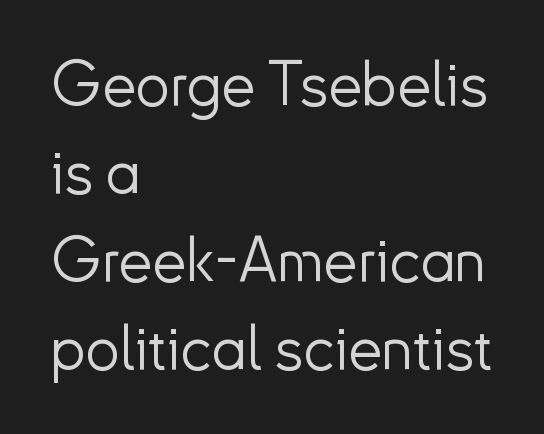
Regular leading. The space directly below the letters is spotless. Every stem runs plumb, perpendicular to the baseline. Short note: letters normally spaced. Note the varied advance widths — an 'i' is clearly narrower than an 'm'.
